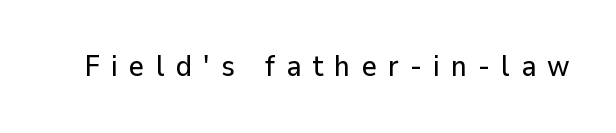
Grotesque or geometric, the face here clearly has no serifs. A typesetter would call this proportional, since set widths differ per character. This sample uses an upright cut, with every glyph sitting square on the baseline. Decoration check: the copy has no underline.
